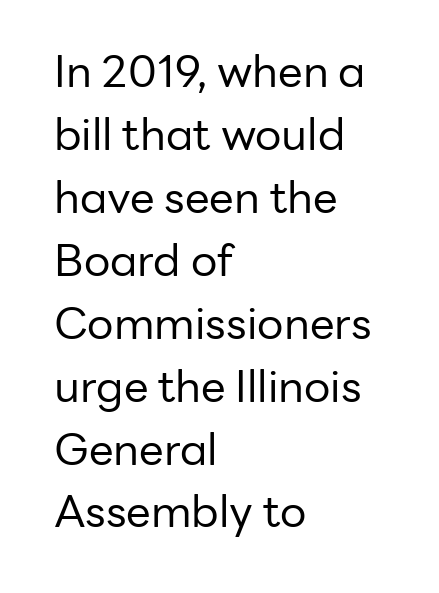
{"serif": "no", "italic": "no", "bold": "no", "weight": "regular", "width": "normal", "stroke_contrast": "low", "x_height": "medium", "monospaced": "no", "underline": "no", "align": "left", "line_spacing": "normal", "line_spacing_ratio": 1.43, "letter_spacing": "normal", "letter_spacing_em": 0.0, "glyph_px": 44}
